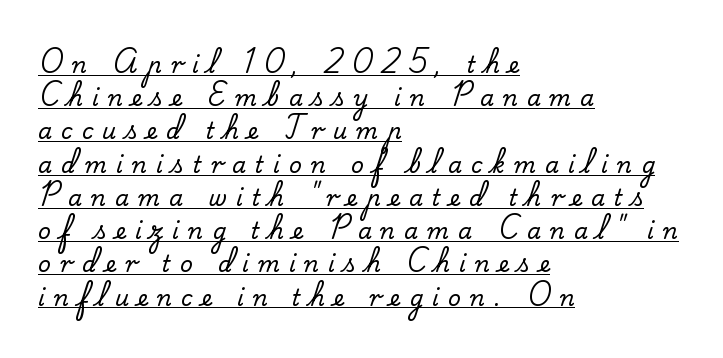
The typesetter has applied underlining to the passage shown. This sample keeps an unexceptional amount of space between lines. These lines are set flush left with a ragged right edge. This sample uses expanded letter spacing, leaving extra air between glyphs.
